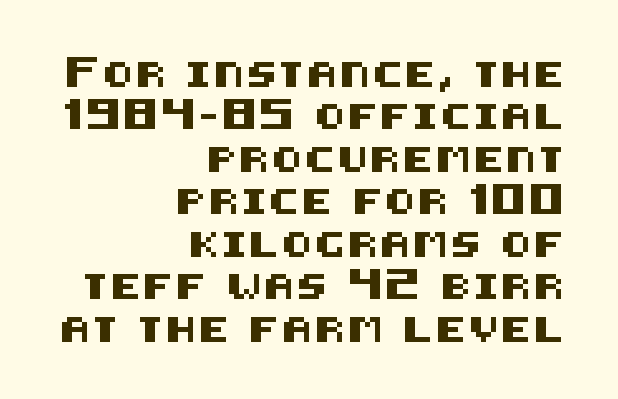
The image shows 25 px text type, upright; set right-aligned, normal line spacing (1.7x), not underlined.
